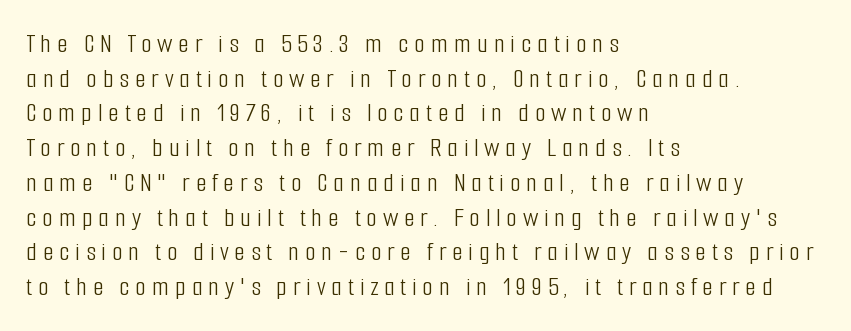
Q: Is the text bold? A: No.
Q: Is the text italic (slanted)? A: No, it is upright.
Q: Is the typeface a serif or a sans-serif typeface? A: Sans-serif.
Q: Is the text underlined? A: No.
Q: How is the paragraph aligned? A: Left-aligned.
Q: Is the spacing between letters normal or unusually wide? A: Unusually wide.
Q: Width (condensed, normal, or wide)? A: Condensed.
Q: Stroke contrast? A: Low.
Q: x-height? A: Medium.
Q: Monospaced? A: No.
